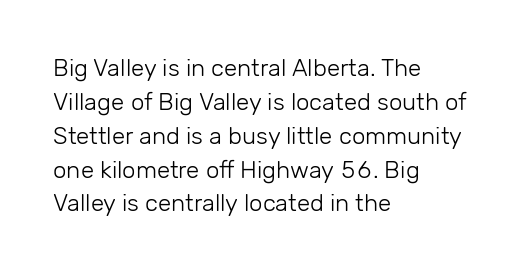
Decoration check: the copy has no underline. Teacher's note: observe the even left margin — that is flush-left alignment. Interline gaps are of average width in this sample. No chunkiness to these letters — they're not bold. These lines were composed using upright roman letters.
